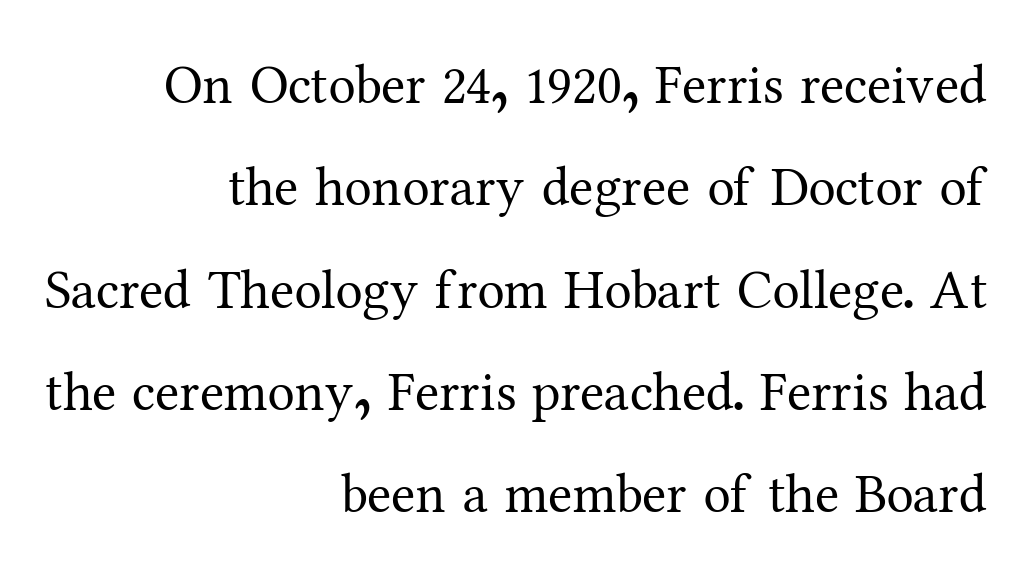
The image shows 55 px regular-weight serif type, upright; set right-aligned, line spacing 1.86x, normal letter spacing, not underlined; medium stroke contrast and a medium x-height.
